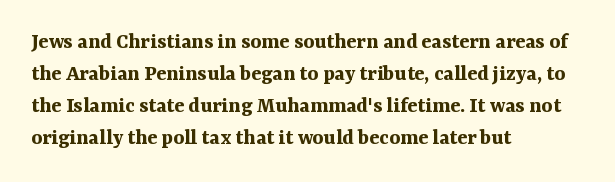
{"italic": "no", "bold": "yes", "underline": "no", "align": "left", "line_spacing": "normal", "line_spacing_ratio": 1.39, "letter_spacing": "normal", "letter_spacing_em": 0.0, "glyph_px": 23}
